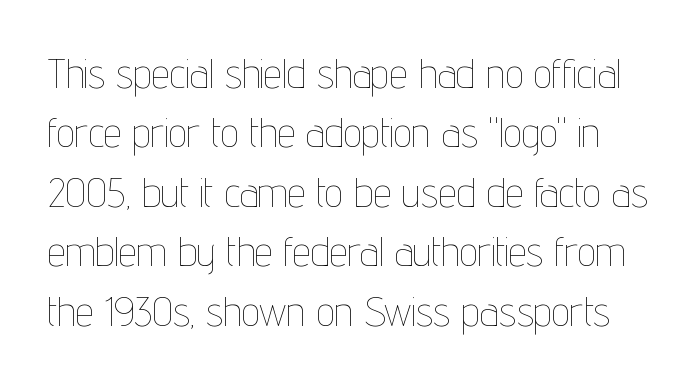
{"italic": "no", "bold": "no", "weight": "thin", "width": "condensed", "stroke_contrast": "low", "x_height": "medium", "monospaced": "no", "underline": "no", "line_spacing": "normal", "line_spacing_ratio": 1.45, "letter_spacing": "normal", "letter_spacing_em": 0.0, "glyph_px": 41}
